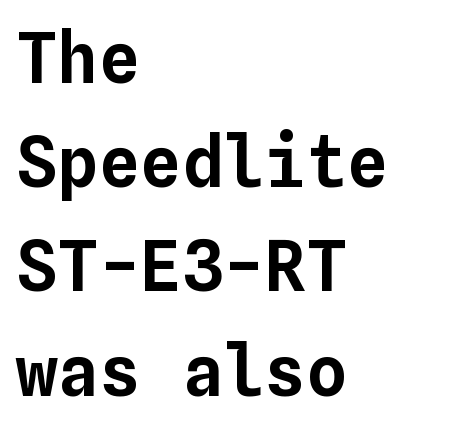
The image shows 69 px text type, upright, monospaced; set left-aligned, normal line spacing (1.51x), normal letter spacing, not underlined; low stroke contrast and a medium x-height.
